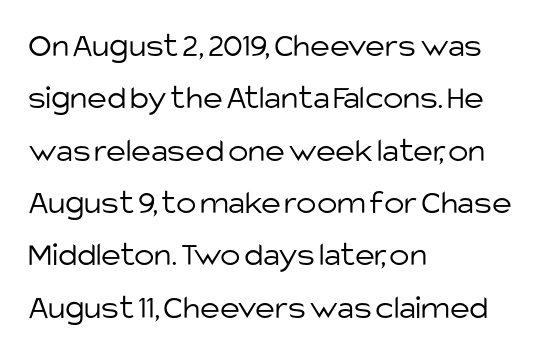
{"serif": "no", "italic": "no", "bold": "no", "weight": "light", "width": "normal", "stroke_contrast": "low", "x_height": "large", "monospaced": "no", "underline": "no", "align": "left", "line_spacing": "normal", "line_spacing_ratio": 1.54, "letter_spacing": "normal", "letter_spacing_em": 0.0, "glyph_px": 34}
